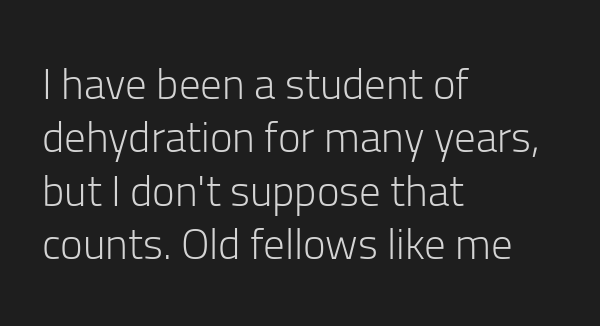
Q: Is the text bold? A: No.
Q: Is the text italic (slanted)? A: No, it is upright.
Q: Is the typeface a serif or a sans-serif typeface? A: Sans-serif.
Q: Is the text underlined? A: No.
Q: How is the paragraph aligned? A: Left-aligned.
Q: Is the spacing between letters normal or unusually wide? A: Normal.
Q: Width (condensed, normal, or wide)? A: Normal.
Q: Stroke contrast? A: Low.
Q: x-height? A: Medium.
Q: Monospaced? A: No.
